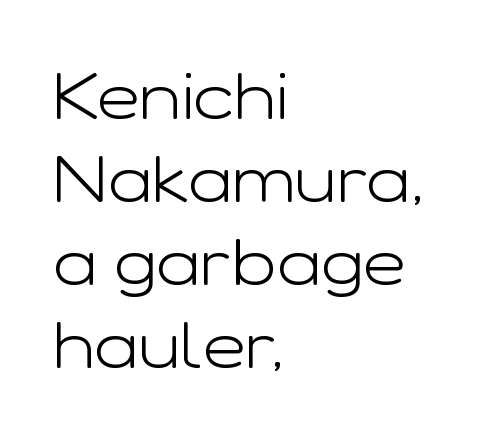
The font's upright variant was chosen for this text. Students, note that the glyphs here touch the page at normal intervals. Think standard paragraph weight, or any step lighter than that. Is there much room between lines? A standard amount, neither cramped nor airy. You could not count columns in this text — the font is proportionally spaced. Plain, unruled lines of type.
